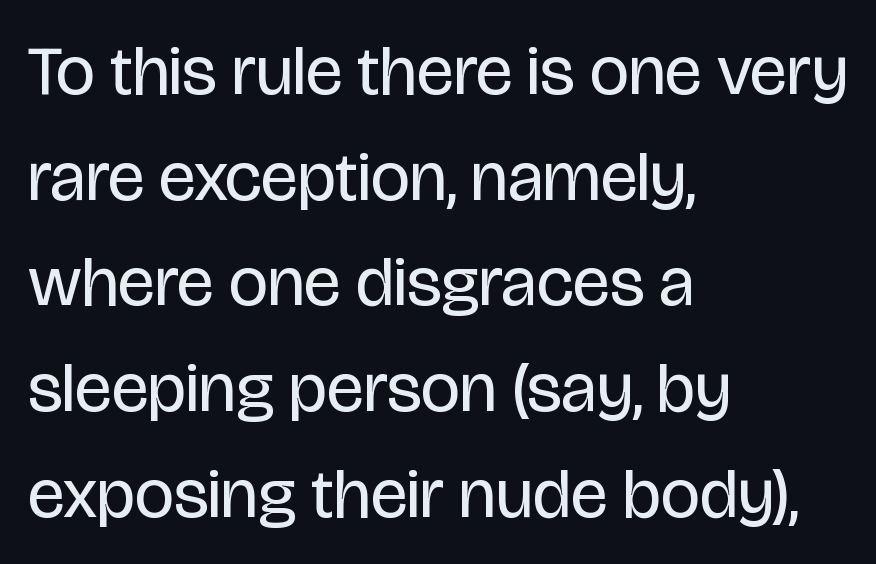
The font family rendered here belongs to the sans-serif group. Rendered with straight, roman letterforms. The face used here is rendered with its standard letterfit. The baseline area is clear. The text block is weighted toward the left margin, trailing off unevenly rightward. Honestly, the row spacing looks completely unremarkable.
